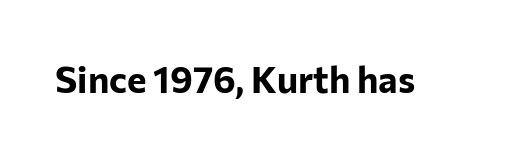
The image shows 37 px bold sans-serif type, upright; set normal letter spacing, not underlined; low stroke contrast and a medium x-height.
